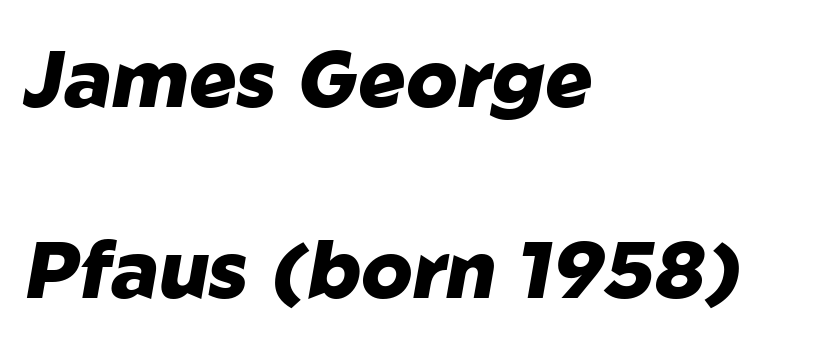
{"italic": "yes", "lean": "right", "slant_degrees": 10, "bold": "yes", "weight": "heavy", "width": "normal", "stroke_contrast": "low", "x_height": "medium", "monospaced": "no", "underline": "no", "align": "left", "line_spacing": "loose", "line_spacing_ratio": 2.42, "letter_spacing": "normal", "letter_spacing_em": 0.0, "glyph_px": 79}
